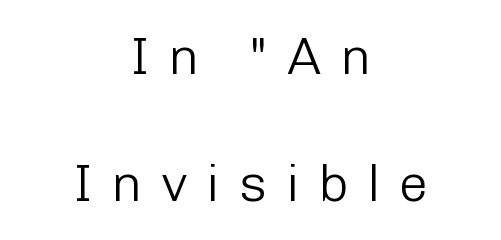
Q: Is the text bold? A: No.
Q: Is the text italic (slanted)? A: No, it is upright.
Q: Is the typeface a serif or a sans-serif typeface? A: Sans-serif.
Q: Is the text underlined? A: No.
Q: How is the paragraph aligned? A: Centered.
Q: Is the spacing between letters normal or unusually wide? A: Unusually wide.
Q: Is the spacing between lines tight, normal or loose? A: Loose.
Q: Width (condensed, normal, or wide)? A: Normal.
Q: Stroke contrast? A: Low.
Q: x-height? A: Medium.
Q: Monospaced? A: No.
